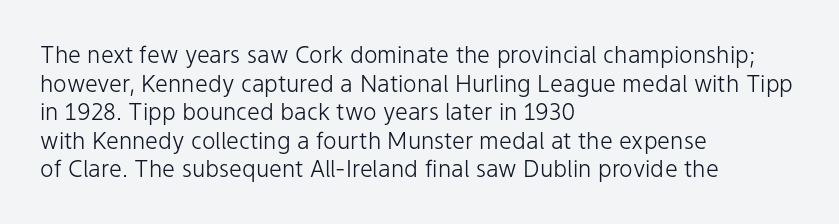
The image shows 23 px text type, upright; set left-aligned, line spacing 1.24x, normal letter spacing, not underlined.
